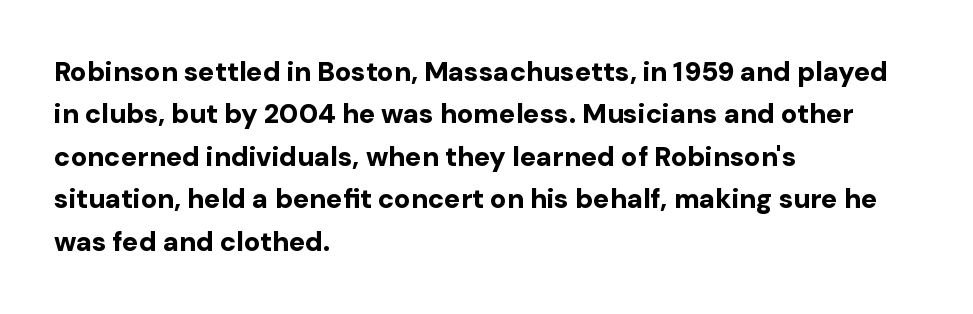
Q: Is the text bold? A: Yes.
Q: Is the text italic (slanted)? A: No, it is upright.
Q: Is the text underlined? A: No.
Q: How is the paragraph aligned? A: Left-aligned.
Q: Is the spacing between letters normal or unusually wide? A: Normal.
Q: Is the spacing between lines tight, normal or loose? A: Normal.
